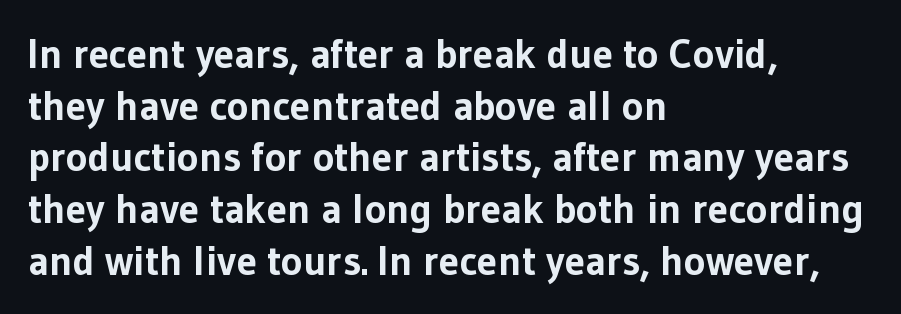
In terms of posture, this sample is upright. Plain, unruled lines of type. Nope, no serifs anywhere on these letters. Where is the straight margin? On the left. The face used here is proportionally spaced, like ordinary book or web type. Standard letterfit; no display-style spreading of the glyphs.
